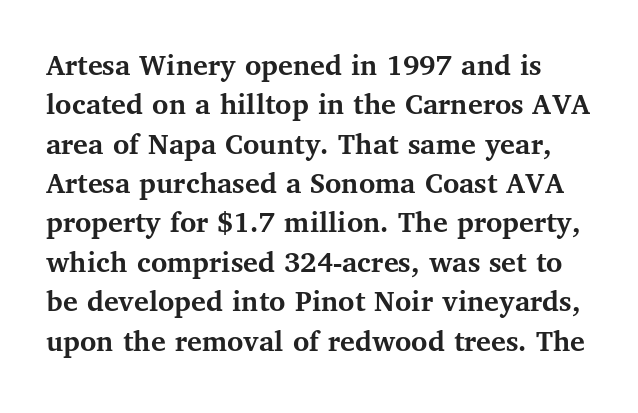
Q: Is the text bold? A: Yes.
Q: Is the text italic (slanted)? A: No, it is upright.
Q: Is the typeface a serif or a sans-serif typeface? A: Serif.
Q: Is the text underlined? A: No.
Q: Is the spacing between letters normal or unusually wide? A: Normal.
Q: Is the spacing between lines tight, normal or loose? A: Normal.
Q: Width (condensed, normal, or wide)? A: Normal.
Q: Stroke contrast? A: Medium.
Q: x-height? A: Medium.
Q: Monospaced? A: No.
